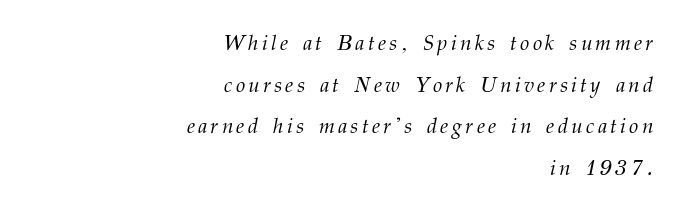
The image shows 21 px text type, italic (leaning right); set right-aligned, loose line spacing (1.98x), not underlined.
